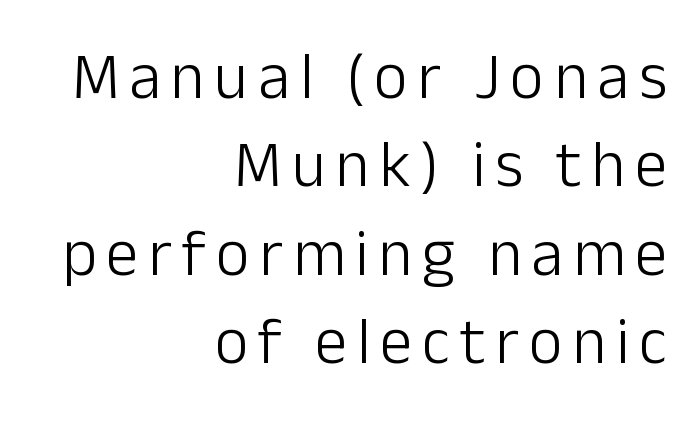
These lines were composed using upright roman letters. Is this a sans? Yes — the strokes have no serifs. Compared with a typical body face, this is equally light or lighter still. The compositor pushed each line to the right boundary. Any mark beneath the type? The region is blank.
